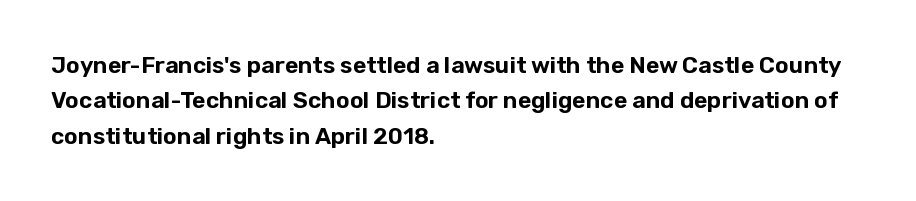
The image shows 23 px text type, upright; set left-aligned, normal line spacing (1.54x), normal letter spacing, not underlined.
